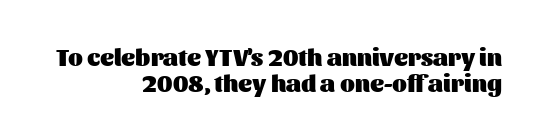
{"italic": "no", "bold": "yes", "underline": "no", "align": "right", "line_spacing": "tight", "line_spacing_ratio": 1.09, "letter_spacing": "normal", "letter_spacing_em": 0.0, "glyph_px": 24}
